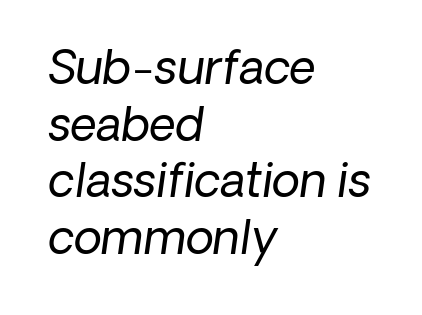
{"italic": "yes", "lean": "right", "slant_degrees": 8, "bold": "no", "weight": "regular", "width": "normal", "stroke_contrast": "low", "x_height": "medium", "monospaced": "no", "underline": "no", "align": "left", "line_spacing_ratio": 1.23, "letter_spacing": "normal", "letter_spacing_em": 0.0, "glyph_px": 46}
